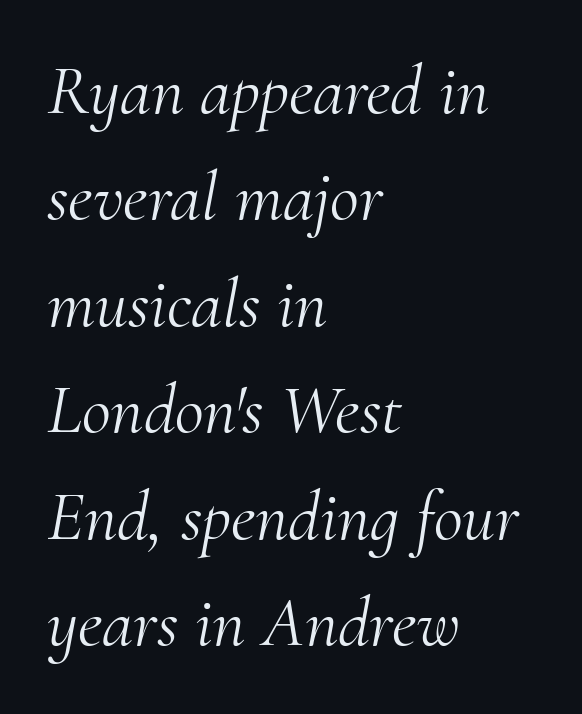
Q: Is the text bold? A: No.
Q: Is the text italic (slanted)? A: Yes, it leans right by about 10 degrees.
Q: Is the typeface a serif or a sans-serif typeface? A: Serif.
Q: Is the text underlined? A: No.
Q: How is the paragraph aligned? A: Left-aligned.
Q: Is the spacing between letters normal or unusually wide? A: Normal.
Q: Is the spacing between lines tight, normal or loose? A: Normal.
Q: Width (condensed, normal, or wide)? A: Normal.
Q: Stroke contrast? A: Medium.
Q: x-height? A: Small.
Q: Monospaced? A: No.
